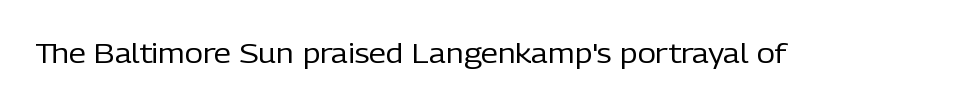
The specimen omits any rule beneath the text block's lines. Short note: letters normally spaced. Vertical strokes here are truly vertical. Note the varied advance widths — an 'i' is clearly narrower than an 'm'. The face used here is a sans, in the tradition of grotesques and geometrics.
